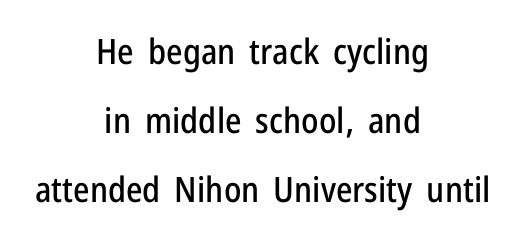
Q: Is the text italic (slanted)? A: No, it is upright.
Q: Is the typeface a serif or a sans-serif typeface? A: Sans-serif.
Q: Is the text underlined? A: No.
Q: How is the paragraph aligned? A: Centered.
Q: Is the spacing between letters normal or unusually wide? A: Normal.
Q: Is the spacing between lines tight, normal or loose? A: Loose.
Q: Width (condensed, normal, or wide)? A: Condensed.
Q: Stroke contrast? A: Low.
Q: x-height? A: Medium.
Q: Monospaced? A: No.
